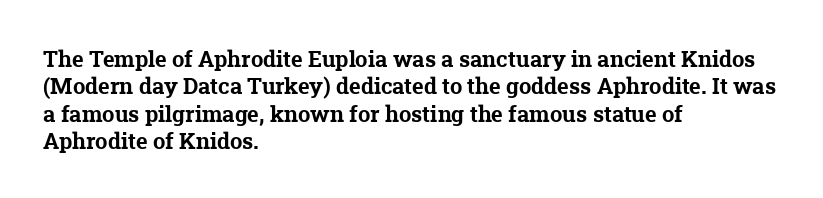
{"bold": "yes", "underline": "no", "align": "left", "line_spacing_ratio": 1.24, "letter_spacing": "normal", "letter_spacing_em": 0.0, "glyph_px": 22}
